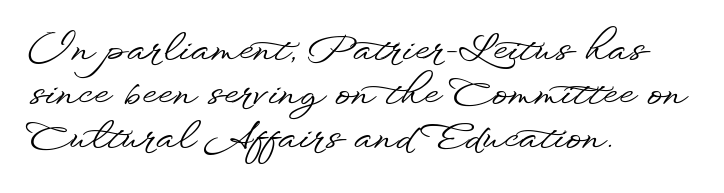
These lines are rendered in a variable-pitch font. The letters carry no serifs — their stems end cleanly without finishing strokes. The letters sit at their default tracking, neither squeezed nor spread. Decoration check: the copy has no underline.
